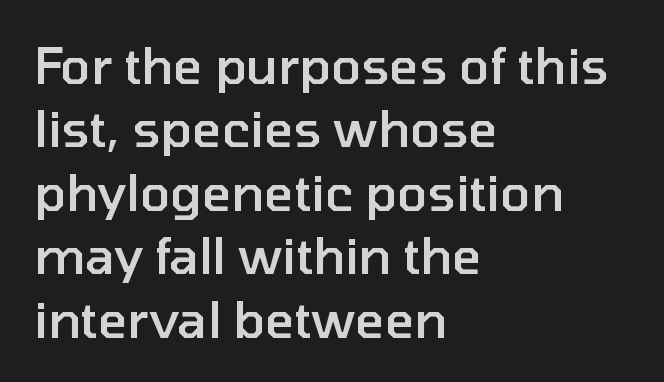
{"serif": "no", "italic": "no", "bold": "semi", "weight": "semibold", "width": "normal", "stroke_contrast": "low", "x_height": "medium", "monospaced": "no", "underline": "no", "align": "left", "line_spacing": "normal", "line_spacing_ratio": 1.27, "letter_spacing": "normal", "letter_spacing_em": 0.0, "glyph_px": 50}
